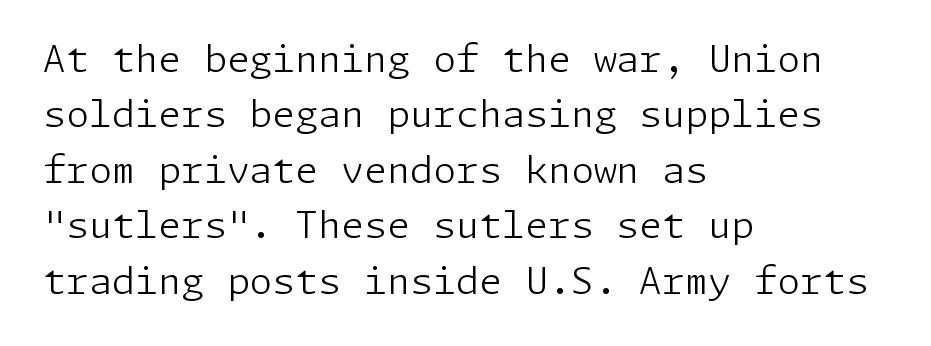
{"serif": "no", "italic": "no", "bold": "no", "weight": "light", "width": "normal", "stroke_contrast": "low", "x_height": "medium", "underline": "no", "align": "left", "line_spacing": "normal", "line_spacing_ratio": 1.5, "letter_spacing": "normal", "letter_spacing_em": 0.0, "glyph_px": 37}
